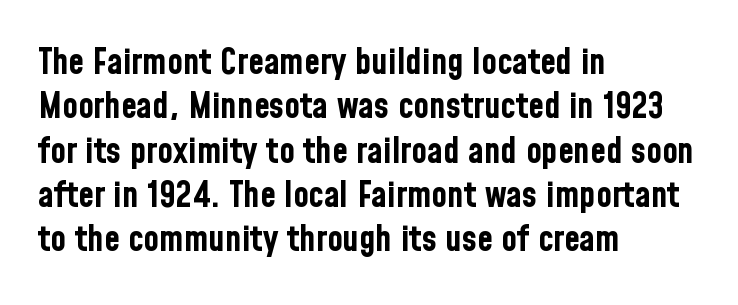
The image shows 36 px bold, condensed sans-serif type, upright; set left-aligned, line spacing 1.23x, normal letter spacing, not underlined; low stroke contrast and a medium x-height.
